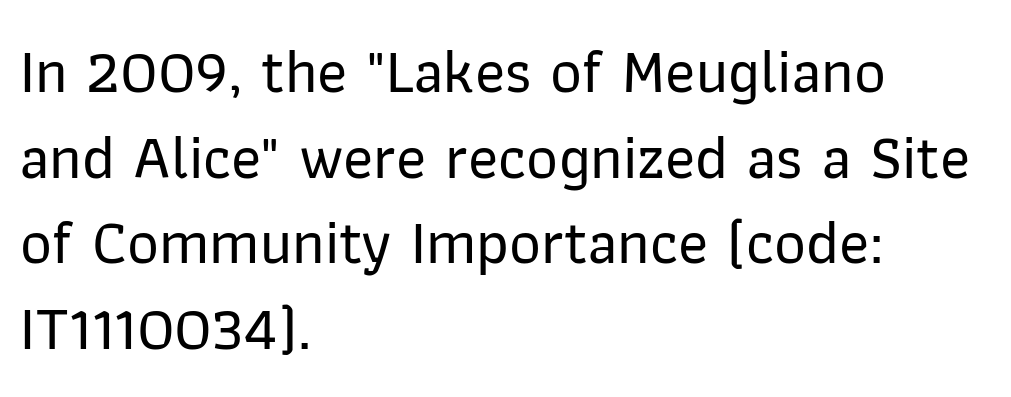
Q: Is the text italic (slanted)? A: No, it is upright.
Q: Is the typeface a serif or a sans-serif typeface? A: Sans-serif.
Q: Is the text underlined? A: No.
Q: How is the paragraph aligned? A: Left-aligned.
Q: Is the spacing between letters normal or unusually wide? A: Normal.
Q: Is the spacing between lines tight, normal or loose? A: Normal.
Q: Width (condensed, normal, or wide)? A: Normal.
Q: Stroke contrast? A: Low.
Q: x-height? A: Medium.
Q: Monospaced? A: No.
